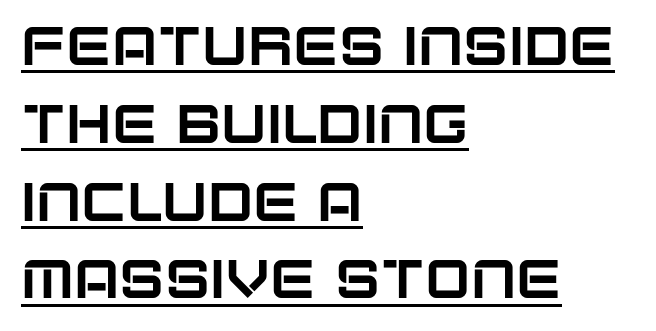
Does the copy run flush right? No — it runs flush left. Serif or sans? Sans — the stroke terminals are bare. A typesetter would call this proportional, since set widths differ per character. Each line of the rendering has a horizontal stroke beneath the glyphs.
